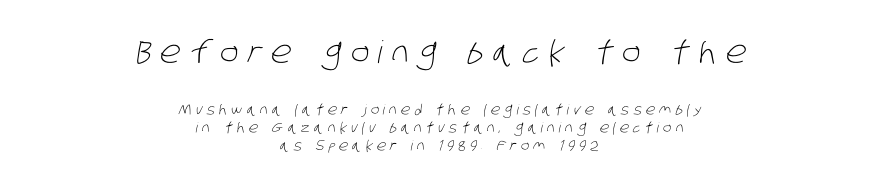
Q: Is the text bold? A: No.
Q: Is the typeface a serif or a sans-serif typeface? A: Sans-serif.
Q: Is the text underlined? A: No.
Q: How is the paragraph aligned? A: Centered.
Q: Is the spacing between letters normal or unusually wide? A: Unusually wide.
Q: Is the spacing between lines tight, normal or loose? A: Normal.
Q: Which block of text is set in a larger size, the first (top) or the second (bottom)? A: The first (top) one.
Q: Width (condensed, normal, or wide)? A: Condensed.
Q: Stroke contrast? A: Low.
Q: x-height? A: Large.
Q: Monospaced? A: No.
